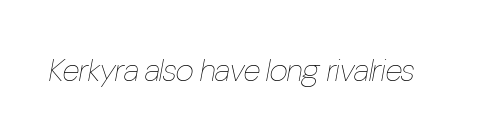
Style check: oblique. The rendering uses natural spacing where letterforms have individual widths. The font is comparable to plain body text, perhaps lighter. The space beneath each line is pristine and unruled. This rendering leaves character spacing at its baseline value.
